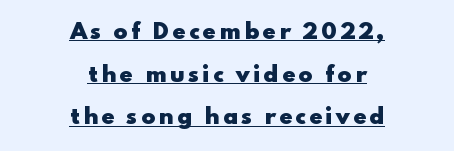
Glance below the letters and you will spot a drawn line. Visually the block forms a symmetrical silhouette, jagged on both flanks. Typesetter's note: full bold, strokes at maximum text heaviness. The passage shown stacks its lines with a broad gap. You can tell it's not italic because the verticals are truly vertical.
